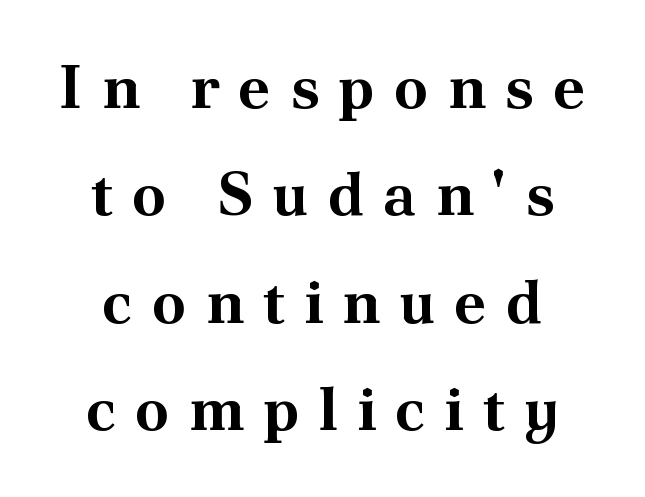
Q: Is the text bold? A: Yes.
Q: Is the text italic (slanted)? A: No, it is upright.
Q: Is the typeface a serif or a sans-serif typeface? A: Serif.
Q: Is the text underlined? A: No.
Q: How is the paragraph aligned? A: Centered.
Q: Is the spacing between letters normal or unusually wide? A: Unusually wide.
Q: Width (condensed, normal, or wide)? A: Normal.
Q: Stroke contrast? A: Medium.
Q: x-height? A: Small.
Q: Monospaced? A: No.
